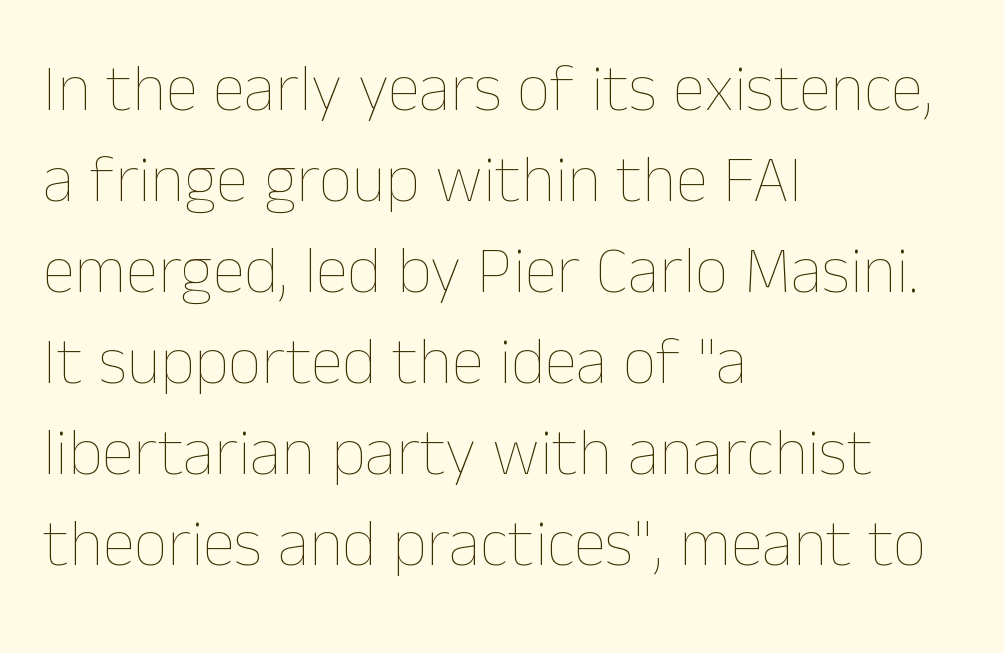
This is roman type, the default non-slanted kind. Here the designer chose a conventional face with non-uniform glyph widths. Bare-footed words on every line. One-word summary of the alignment: left. Stem width sits at or under what a default text font uses.
